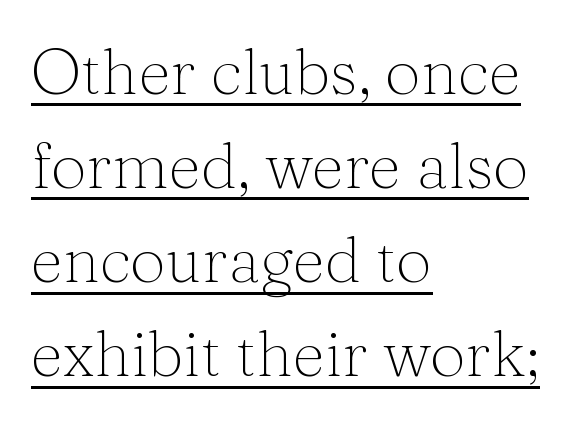
The image shows 64 px thin serif type, upright; set left-aligned, normal line spacing (1.47x), normal letter spacing, underlined; medium stroke contrast and a medium x-height.
